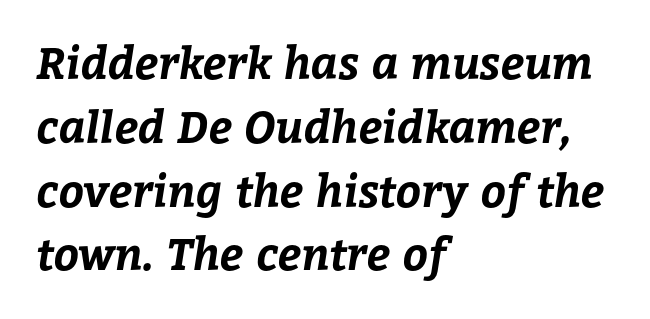
Q: Is the text bold? A: Yes.
Q: Is the text underlined? A: No.
Q: How is the paragraph aligned? A: Left-aligned.
Q: Is the spacing between letters normal or unusually wide? A: Normal.
Q: Is the spacing between lines tight, normal or loose? A: Normal.
Q: Width (condensed, normal, or wide)? A: Normal.
Q: Stroke contrast? A: Low.
Q: x-height? A: Medium.
Q: Monospaced? A: No.
